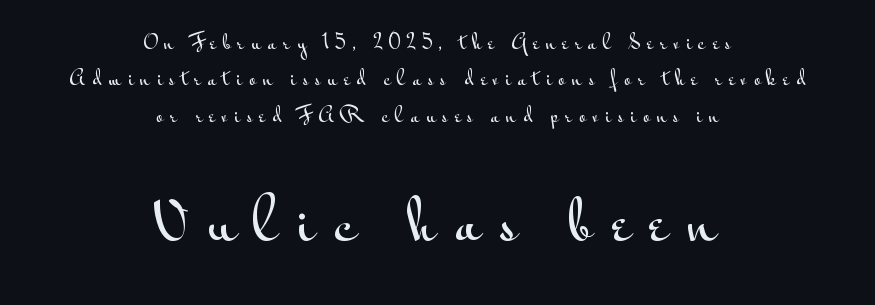
The image shows 56 px wide sans-serif type; set centered, loose line spacing (1.91x), unusually wide letter spacing (+0.35 em), not underlined; the second (bottom) block is 2.95x larger; medium stroke contrast and a small x-height.
